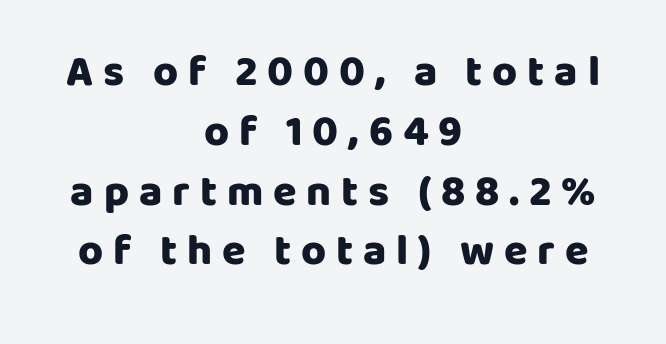
Q: Is the text bold? A: Yes.
Q: Is the text italic (slanted)? A: No, it is upright.
Q: Is the typeface a serif or a sans-serif typeface? A: Sans-serif.
Q: Is the text underlined? A: No.
Q: How is the paragraph aligned? A: Centered.
Q: Is the spacing between letters normal or unusually wide? A: Unusually wide.
Q: Is the spacing between lines tight, normal or loose? A: Normal.
Q: Width (condensed, normal, or wide)? A: Normal.
Q: Stroke contrast? A: Low.
Q: x-height? A: Large.
Q: Monospaced? A: No.
